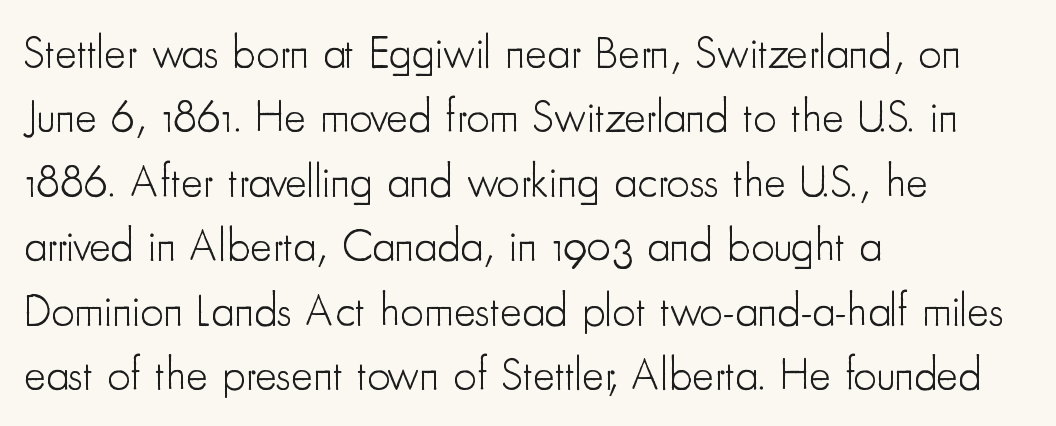
The image shows 46 px light, condensed sans-serif type, upright; set left-aligned, normal line spacing (1.4x), normal letter spacing, not underlined; low stroke contrast and a small x-height.
